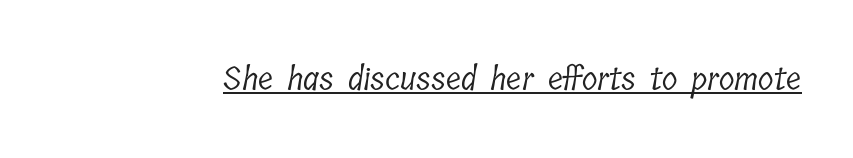
The image shows 32 px light, condensed serif type; set normal letter spacing, underlined; low stroke contrast and a medium x-height.
